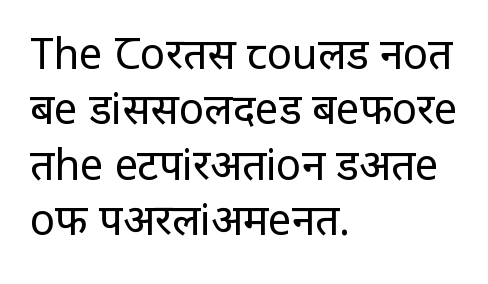
The image shows 42 px regular-weight, condensed sans-serif type, upright; set left-aligned, normal line spacing (1.32x), normal letter spacing, not underlined; low stroke contrast and a large x-height.
